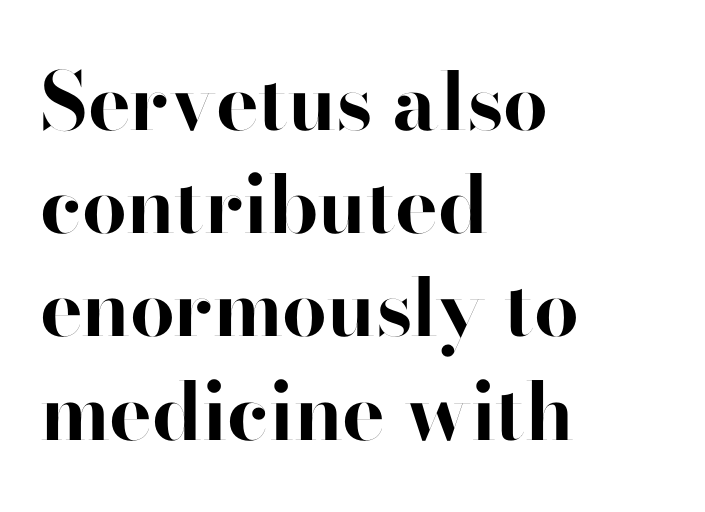
{"serif": "no", "italic": "no", "bold": "yes", "weight": "bold", "width": "normal", "stroke_contrast": "high", "x_height": "small", "monospaced": "no", "underline": "no", "align": "left", "line_spacing": "normal", "line_spacing_ratio": 1.29, "letter_spacing": "normal", "letter_spacing_em": 0.0, "glyph_px": 80}
